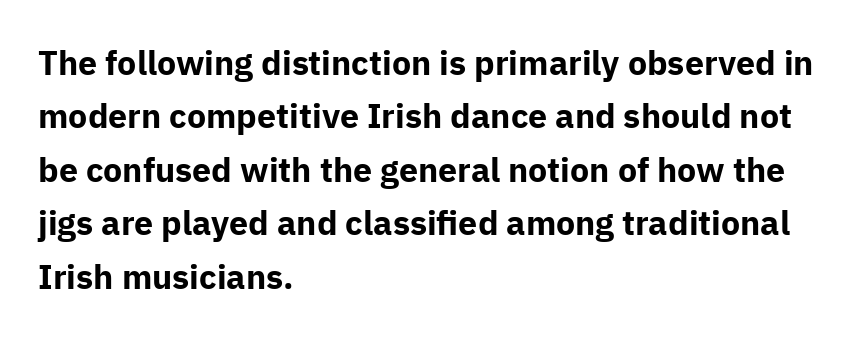
Q: Is the text bold? A: Yes.
Q: Is the text italic (slanted)? A: No, it is upright.
Q: Is the typeface a serif or a sans-serif typeface? A: Sans-serif.
Q: Is the text underlined? A: No.
Q: How is the paragraph aligned? A: Left-aligned.
Q: Is the spacing between letters normal or unusually wide? A: Normal.
Q: Is the spacing between lines tight, normal or loose? A: Normal.
Q: Width (condensed, normal, or wide)? A: Normal.
Q: Stroke contrast? A: Low.
Q: x-height? A: Medium.
Q: Monospaced? A: No.
